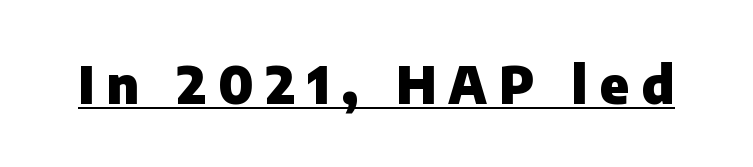
{"serif": "no", "italic": "no", "bold": "yes", "weight": "heavy", "width": "normal", "stroke_contrast": "low", "x_height": "medium", "monospaced": "no", "underline": "yes", "letter_spacing": "wide", "letter_spacing_em": 0.24, "glyph_px": 51}
